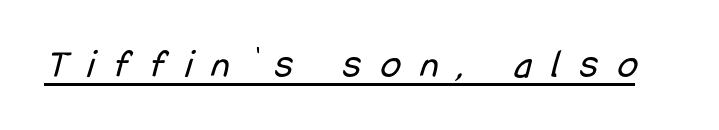
The image shows 41 px regular-weight, condensed sans-serif type; set unusually wide letter spacing (+0.48 em), underlined; low stroke contrast and a medium x-height.
